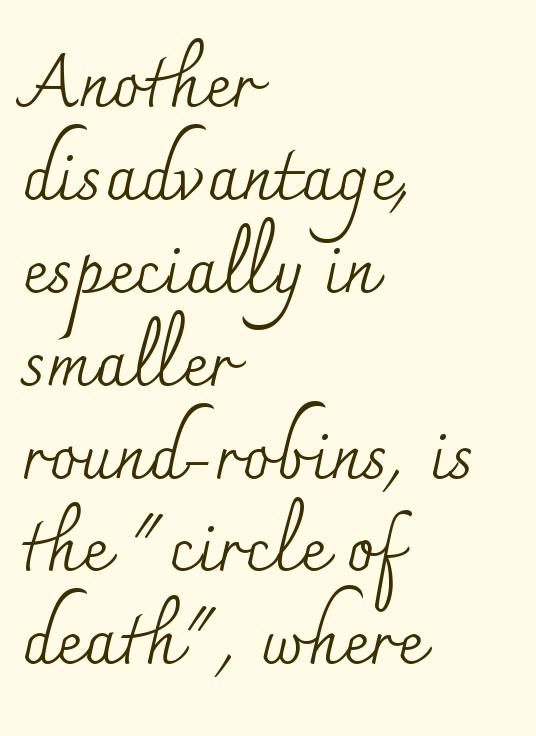
{"serif": "yes", "bold": "no", "weight": "regular", "width": "normal", "stroke_contrast": "medium", "x_height": "small", "monospaced": "no", "underline": "no", "align": "left", "line_spacing": "normal", "line_spacing_ratio": 1.29, "letter_spacing": "normal", "letter_spacing_em": 0.0, "glyph_px": 72}
